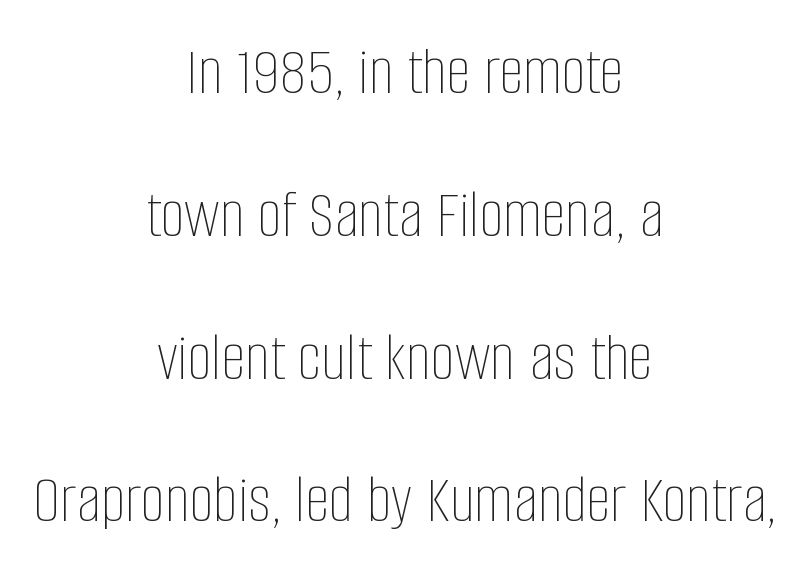
{"italic": "no", "bold": "no", "weight": "thin", "width": "condensed", "stroke_contrast": "low", "x_height": "large", "monospaced": "no", "underline": "no", "align": "center", "line_spacing": "loose", "line_spacing_ratio": 2.07, "letter_spacing": "normal", "letter_spacing_em": 0.0, "glyph_px": 69}
